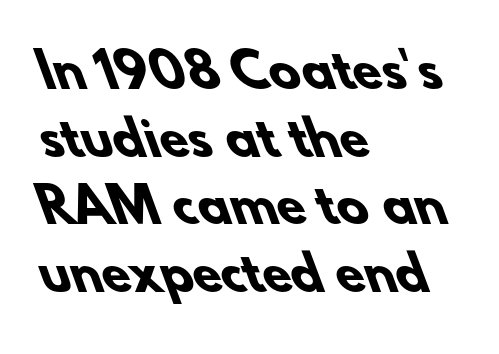
The image shows 47 px heavy sans-serif type; set left-aligned, normal line spacing (1.44x), normal letter spacing, not underlined; low stroke contrast and a small x-height.
